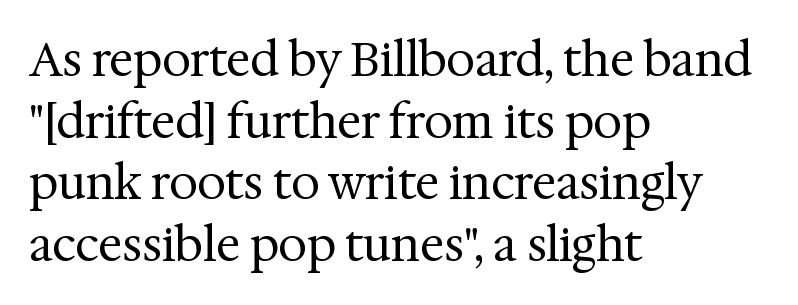
{"serif": "yes", "italic": "no", "bold": "no", "weight": "regular", "width": "normal", "stroke_contrast": "medium", "x_height": "medium", "monospaced": "no", "underline": "no", "align": "left", "line_spacing": "normal", "line_spacing_ratio": 1.34, "letter_spacing": "normal", "letter_spacing_em": 0.0, "glyph_px": 46}
